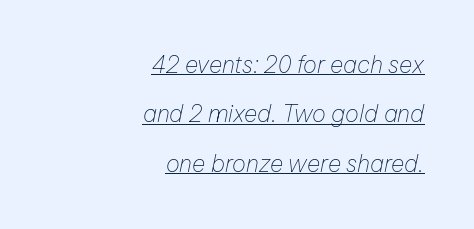
The image shows 23 px text type, italic (leaning right); set right-aligned, loose line spacing (2.15x), normal letter spacing, underlined.
